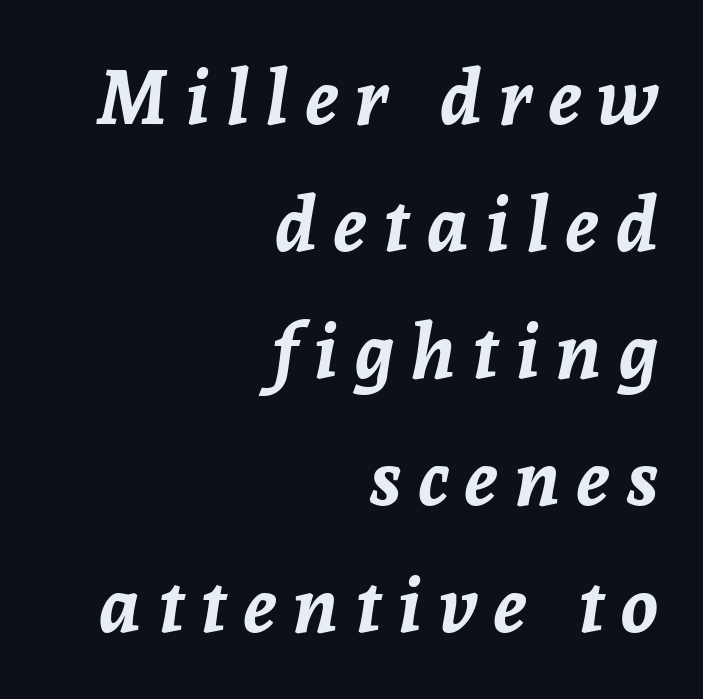
What weight is shown? A full bold with thick strokes. Successive baselines arrive at the customary interval. The specimen reads as italic at a glance. These lines are rendered in a variable-pitch font. The tracking reads as deliberately expanded to a designer's eye.
